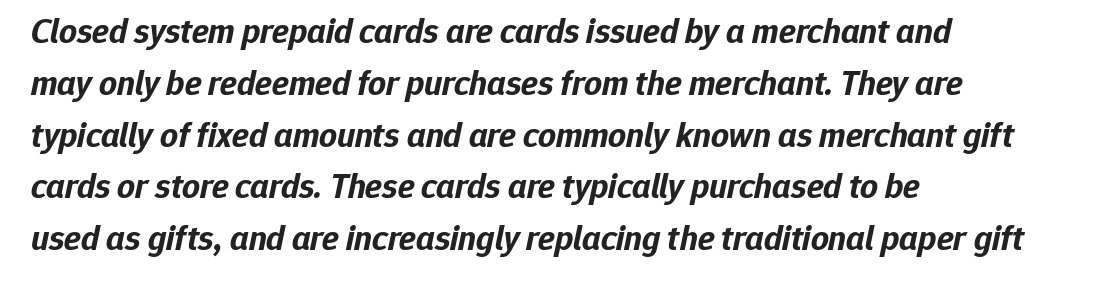
Caption: multi-line text, flush left, ragged right. Does the leading feel generous? No, just average. The face used here is proportionally spaced, like ordinary book or web type. The rendering applies a slant to the glyphs. Honestly, the letter spacing is just normal — you wouldn't notice it. What weight is shown? A full bold with thick strokes.
